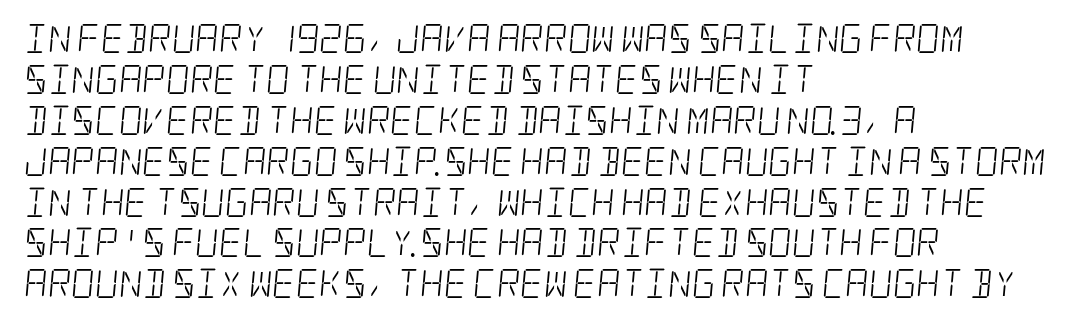
{"serif": "yes", "bold": "no", "weight": "light", "width": "condensed", "stroke_contrast": "low", "x_height": "large", "underline": "no", "align": "left", "line_spacing": "normal", "line_spacing_ratio": 1.41, "letter_spacing": "normal", "letter_spacing_em": 0.0, "glyph_px": 29}
